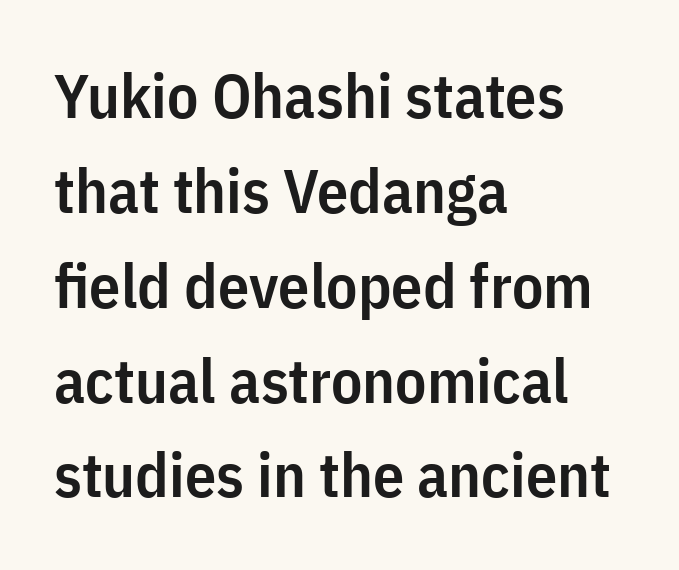
The rendering uses natural spacing where letterforms have individual widths. A typesetter would mark this as roman, not italic. I'd call this a sans setting — the letters go barefoot. Short and long lines alike share a common starting point at left. The gaps between neighbouring characters are ordinary and unremarkable. A semibold gives these letters moderate extra thickness, short of bold.
